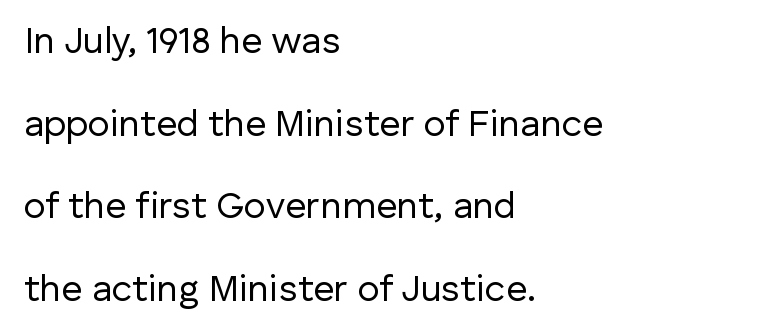
The image shows 37 px regular-weight sans-serif type, upright; set left-aligned, loose line spacing (2.23x), normal letter spacing, not underlined; low stroke contrast and a medium x-height.
